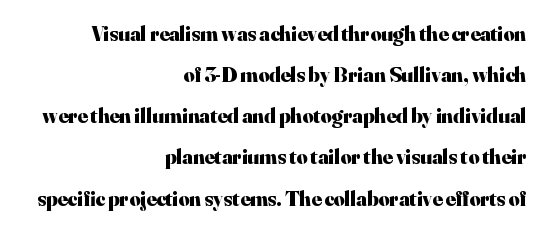
{"italic": "no", "bold": "yes", "underline": "no", "align": "right", "line_spacing": "loose", "line_spacing_ratio": 1.96, "letter_spacing": "normal", "letter_spacing_em": 0.0, "glyph_px": 21}
